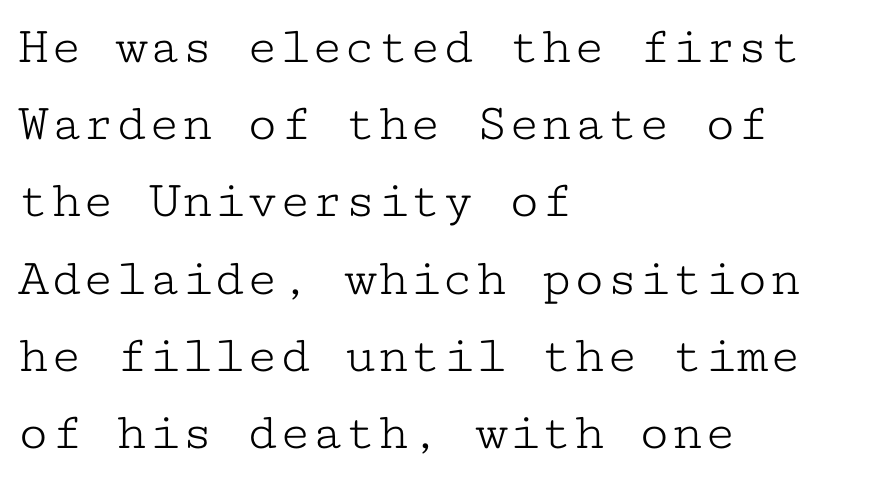
Underlining? Definitely not there. Counters stay open thanks to moderate or lighter strokes. You could call the tracking neutral — neither tight nor loose. A typesetter would mark this as roman, not italic. The rendering uses a moderate line-height, typical for paragraphs. The type family on display is of the serif kind.
